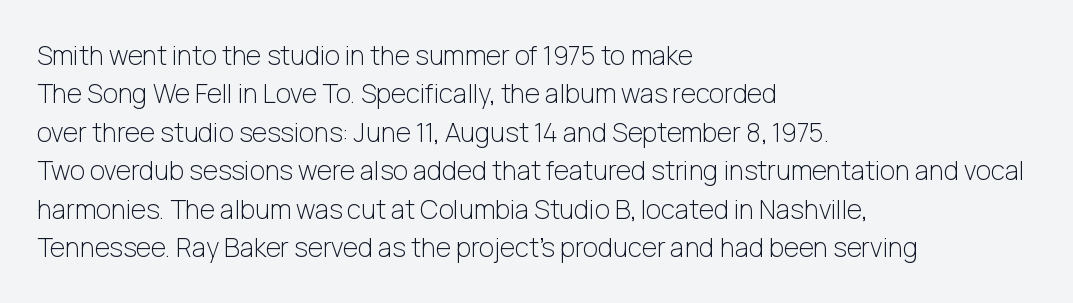
Leftover space on each line is placed entirely after the last word. The font sits on the lighter half of the weight spectrum, regular included. Here the glyphs are tracked normally, forming tight word shapes. Evenly set lines give the paragraph a standard silhouette. The area under the type is left untouched. The letters stand upright; this is a roman face.
